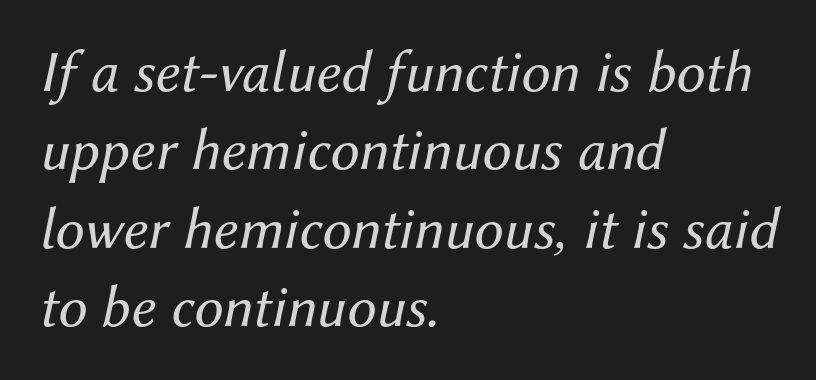
Q: Is the text bold? A: No.
Q: Is the text italic (slanted)? A: Yes, it leans right by about 12 degrees.
Q: Is the text underlined? A: No.
Q: How is the paragraph aligned? A: Left-aligned.
Q: Is the spacing between letters normal or unusually wide? A: Normal.
Q: Is the spacing between lines tight, normal or loose? A: Normal.
Q: Width (condensed, normal, or wide)? A: Normal.
Q: Stroke contrast? A: Medium.
Q: x-height? A: Medium.
Q: Monospaced? A: No.
